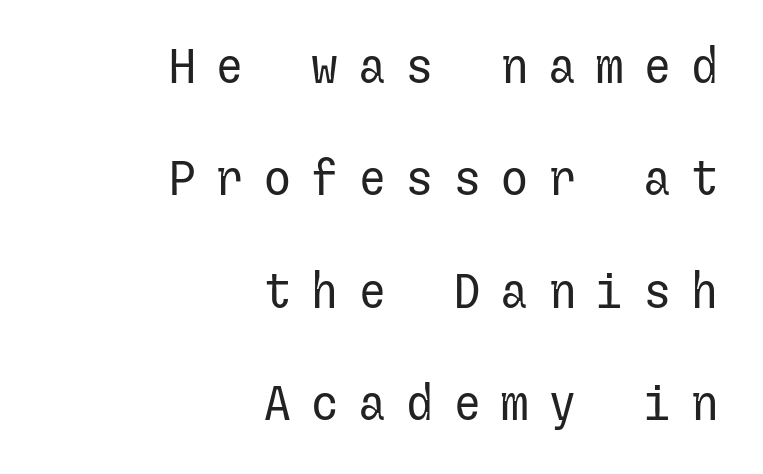
{"serif": "no", "italic": "no", "bold": "no", "weight": "regular", "width": "normal", "stroke_contrast": "low", "x_height": "medium", "underline": "no", "align": "right", "line_spacing": "loose", "line_spacing_ratio": 2.34, "letter_spacing": "wide", "letter_spacing_em": 0.39, "glyph_px": 48}
